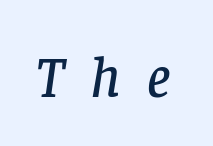
{"serif": "yes", "italic": "yes", "lean": "right", "slant_degrees": 8, "width": "normal", "stroke_contrast": "low", "x_height": "large", "monospaced": "no", "underline": "no", "letter_spacing": "wide", "letter_spacing_em": 0.45, "glyph_px": 58}
